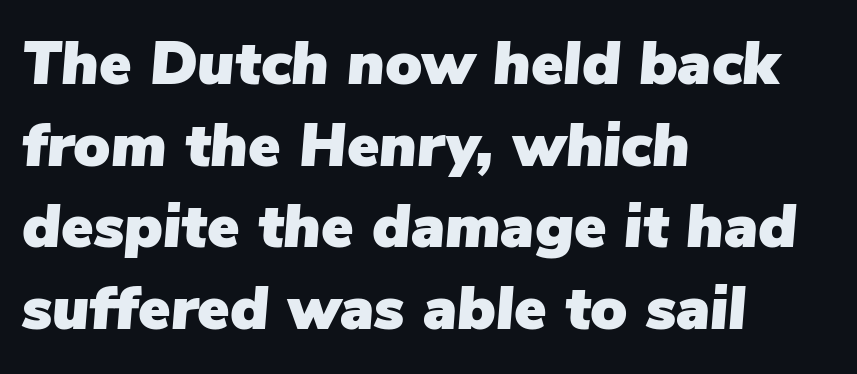
{"italic": "yes", "lean": "right", "slant_degrees": 5, "width": "normal", "stroke_contrast": "low", "x_height": "medium", "monospaced": "no", "underline": "no", "align": "left", "line_spacing": "normal", "line_spacing_ratio": 1.34, "letter_spacing": "normal", "letter_spacing_em": 0.0, "glyph_px": 61}
